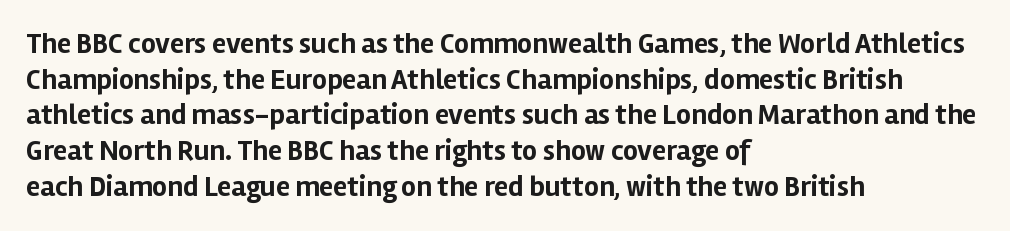
The space directly below the letters is spotless. Students, note that the glyphs here touch the page at normal intervals. On the weight axis this lands at bold, roughly 700. Character widths vary here, with narrow letters taking less room than wide ones. The typography opts for an upright posture over an oblique one. The typesetter chose a ragged-right arrangement here.
